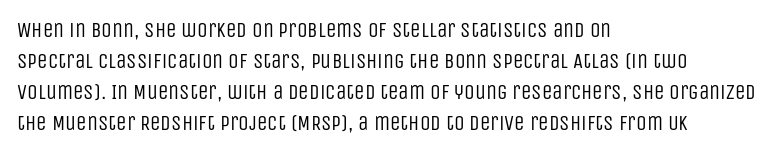
Q: Is the text bold? A: No.
Q: Is the text italic (slanted)? A: No, it is upright.
Q: Is the text underlined? A: No.
Q: How is the paragraph aligned? A: Left-aligned.
Q: Is the spacing between letters normal or unusually wide? A: Normal.
Q: Is the spacing between lines tight, normal or loose? A: Normal.
